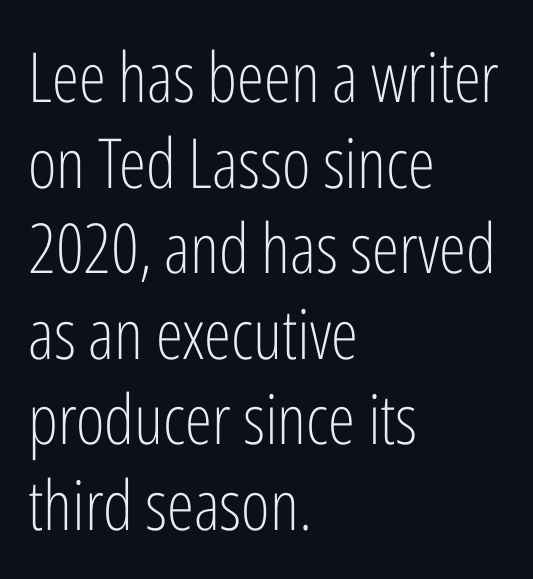
The image shows 69 px light, condensed sans-serif type, upright; set left-aligned, line spacing 1.24x, normal letter spacing, not underlined; low stroke contrast and a medium x-height.
